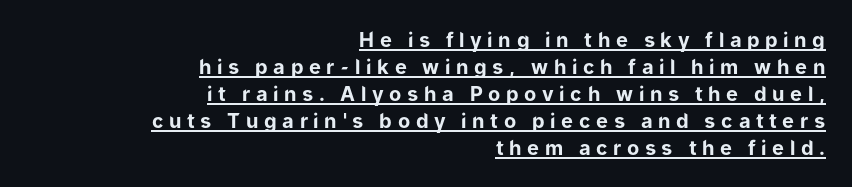
Q: Is the text bold? A: Yes.
Q: Is the text italic (slanted)? A: No, it is upright.
Q: Is the text underlined? A: Yes.
Q: How is the paragraph aligned? A: Right-aligned.
Q: Is the spacing between letters normal or unusually wide? A: Unusually wide.
Q: Is the spacing between lines tight, normal or loose? A: Normal.
